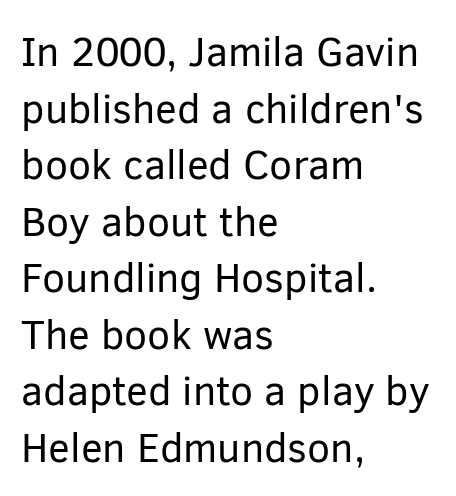
The image shows 41 px regular-weight sans-serif type, upright; set left-aligned, normal line spacing (1.38x), normal letter spacing, not underlined; low stroke contrast and a medium x-height.
